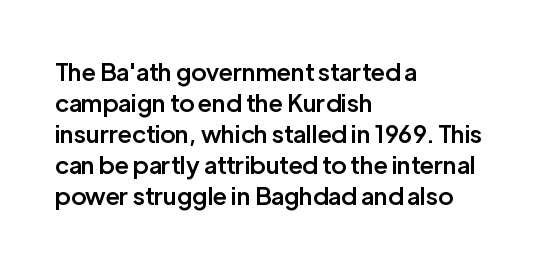
Q: Is the text bold? A: Semi-bold.
Q: Is the text italic (slanted)? A: No, it is upright.
Q: Is the text underlined? A: No.
Q: How is the paragraph aligned? A: Left-aligned.
Q: Is the spacing between letters normal or unusually wide? A: Normal.
Q: Is the spacing between lines tight, normal or loose? A: Normal.
